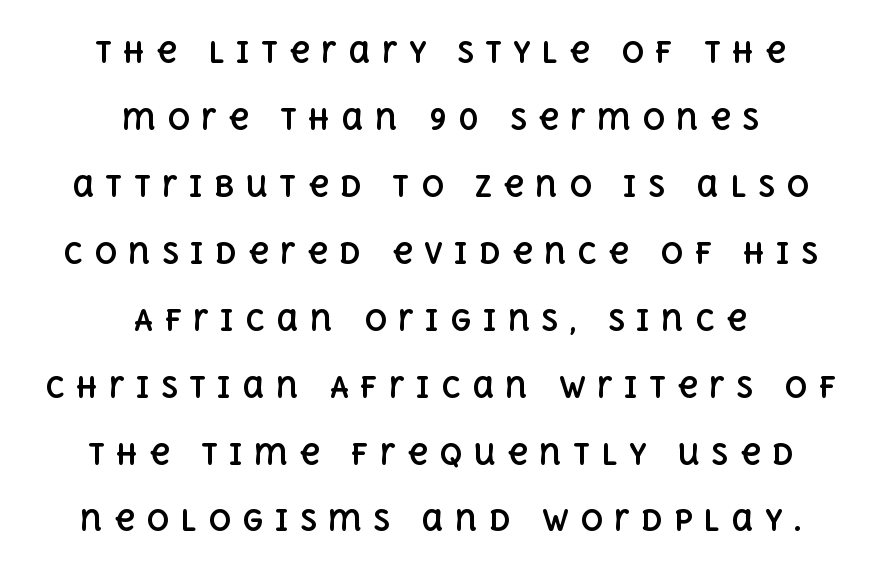
The image shows 28 px bold type, upright; set centered, loose line spacing (2.39x), unusually wide letter spacing (+0.4 em), not underlined; a large x-height.
